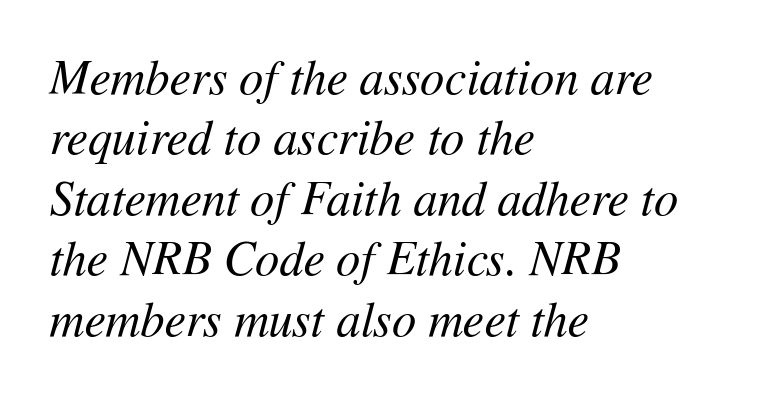
{"italic": "yes", "lean": "right", "slant_degrees": 11, "bold": "no", "weight": "regular", "width": "normal", "stroke_contrast": "medium", "x_height": "medium", "monospaced": "no", "underline": "no", "align": "left", "line_spacing": "normal", "line_spacing_ratio": 1.26, "letter_spacing": "normal", "letter_spacing_em": 0.0, "glyph_px": 48}
